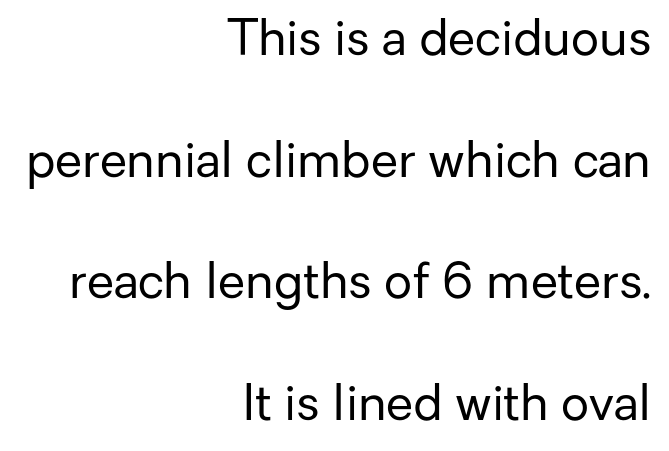
The image shows 49 px regular-weight sans-serif type, upright; set right-aligned, loose line spacing (2.48x), normal letter spacing, not underlined; low stroke contrast and a medium x-height.
